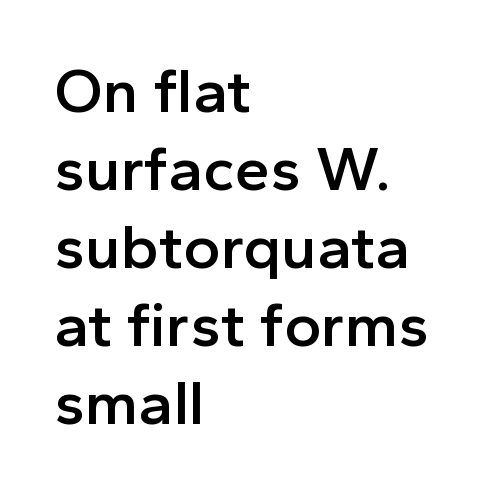
Q: Is the text bold? A: Semi-bold.
Q: Is the text italic (slanted)? A: No, it is upright.
Q: Is the typeface a serif or a sans-serif typeface? A: Sans-serif.
Q: Is the text underlined? A: No.
Q: How is the paragraph aligned? A: Left-aligned.
Q: Is the spacing between letters normal or unusually wide? A: Normal.
Q: Width (condensed, normal, or wide)? A: Normal.
Q: x-height? A: Medium.
Q: Monospaced? A: No.
